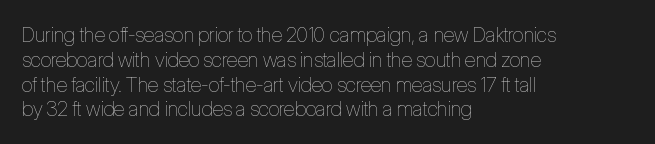
The image shows 20 px text type, upright; set left-aligned, line spacing 1.24x, normal letter spacing, not underlined.
